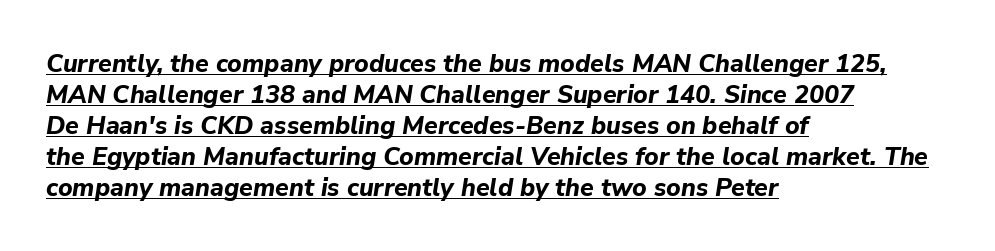
Somebody hit Ctrl+U on this one — the words are underlined. The rendering anchors every line to the left-hand side. When letters slant like this, we call the style italic. This sample uses plain, unmodified letter spacing. As a designer I'd log this as weight 700, bold.
